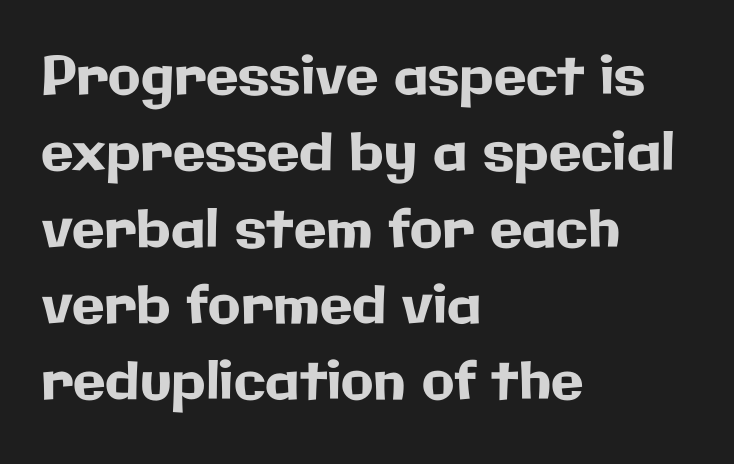
The image shows 53 px sans-serif type, upright; set left-aligned, normal line spacing (1.44x), normal letter spacing, not underlined; low stroke contrast and a medium x-height.
